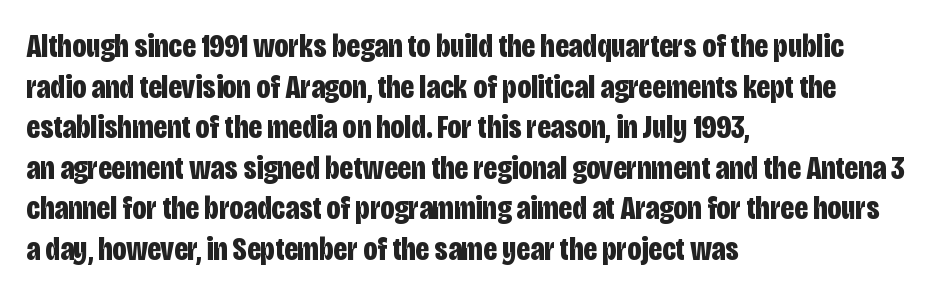
Q: Is the text bold? A: Yes.
Q: Is the text italic (slanted)? A: No, it is upright.
Q: Is the typeface a serif or a sans-serif typeface? A: Sans-serif.
Q: Is the text underlined? A: No.
Q: How is the paragraph aligned? A: Left-aligned.
Q: Is the spacing between letters normal or unusually wide? A: Normal.
Q: Width (condensed, normal, or wide)? A: Condensed.
Q: Stroke contrast? A: Low.
Q: x-height? A: Large.
Q: Monospaced? A: No.
